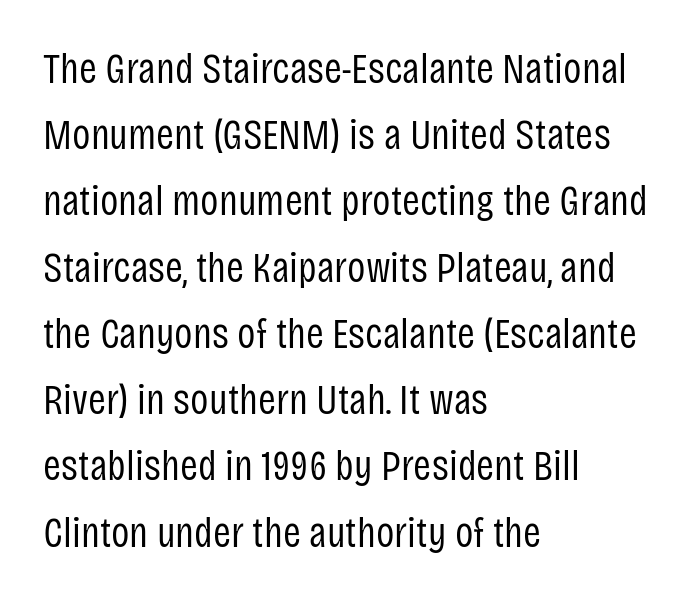
{"serif": "no", "italic": "no", "bold": "no", "weight": "regular", "width": "condensed", "stroke_contrast": "low", "x_height": "large", "monospaced": "no", "underline": "no", "align": "left", "line_spacing": "normal", "line_spacing_ratio": 1.54, "letter_spacing": "normal", "letter_spacing_em": 0.0, "glyph_px": 43}
